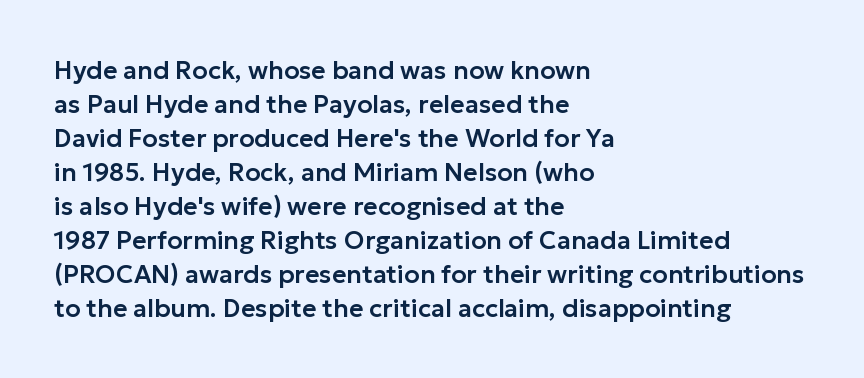
{"italic": "no", "underline": "no", "align": "left", "line_spacing": "normal", "line_spacing_ratio": 1.36, "letter_spacing": "normal", "letter_spacing_em": 0.0, "glyph_px": 25}
